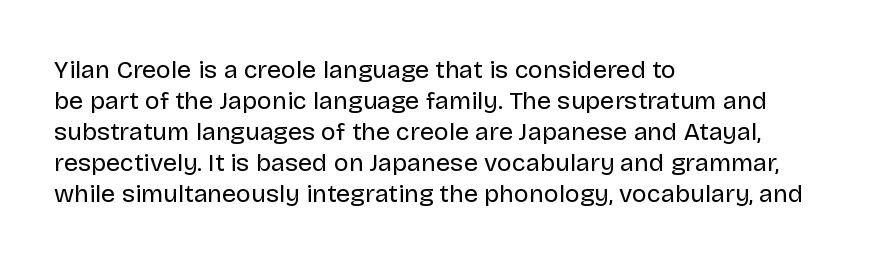
The image shows 25 px text type, upright; set left-aligned, line spacing 1.24x, normal letter spacing, not underlined.
